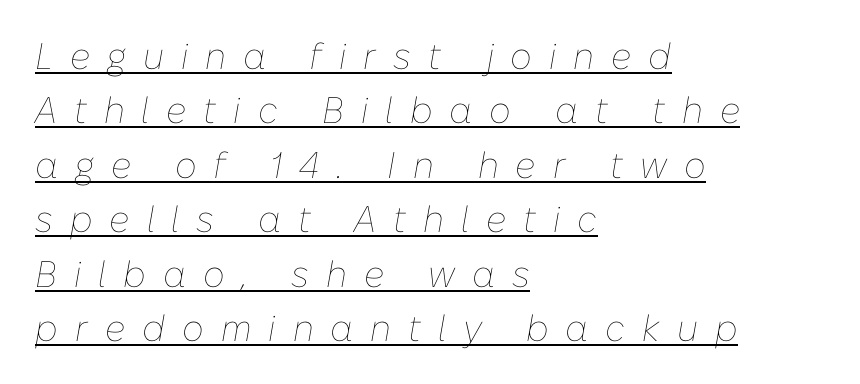
{"italic": "yes", "lean": "right", "slant_degrees": 10, "bold": "no", "weight": "thin", "width": "normal", "stroke_contrast": "low", "x_height": "medium", "monospaced": "no", "underline": "yes", "align": "left", "line_spacing": "normal", "line_spacing_ratio": 1.47, "letter_spacing": "wide", "letter_spacing_em": 0.46, "glyph_px": 37}
